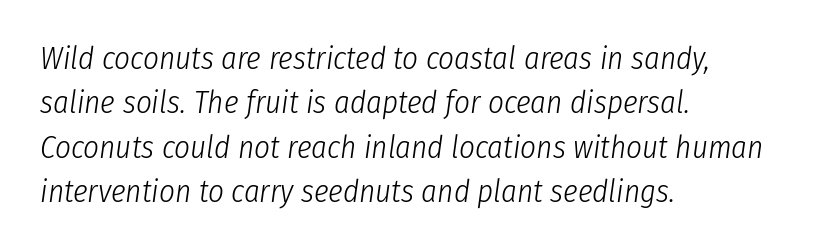
The image shows 31 px light, condensed type, italic (leaning right); set left-aligned, normal line spacing (1.43x), normal letter spacing, not underlined; low stroke contrast and a medium x-height.
